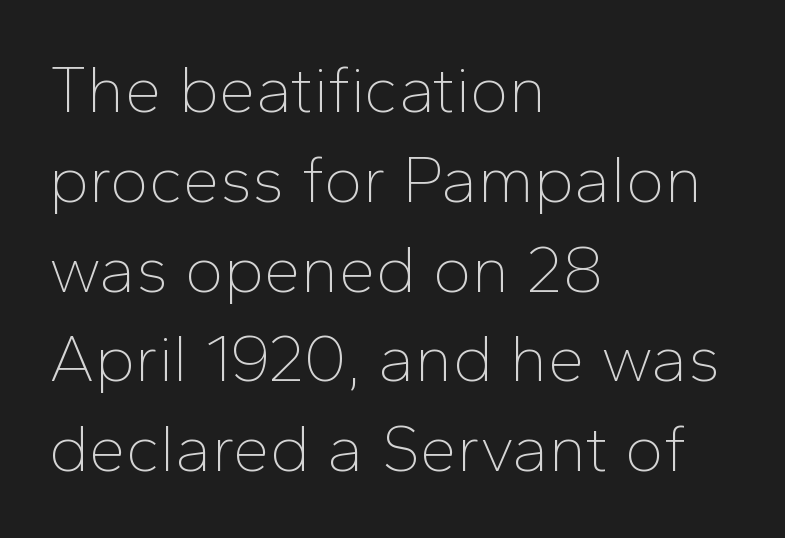
In terms of letterspacing, this is plain default setting. The letterforms sit at book weight or below. Varying glyph widths throughout — classic text-font behaviour. Horizontally, the lines are justified to the leading edge only. The passage shown is not underscored anywhere.
